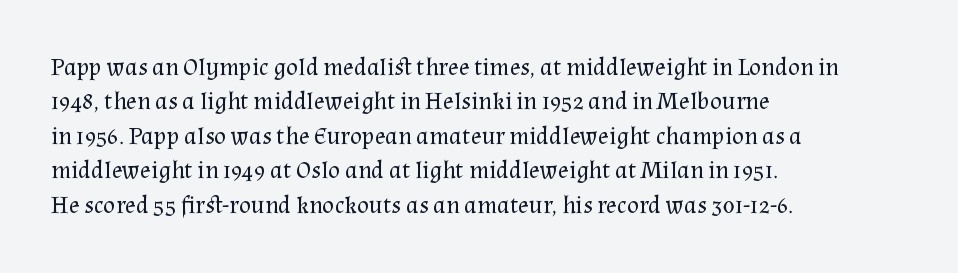
{"italic": "no", "bold": "no", "underline": "no", "align": "left", "line_spacing": "normal", "line_spacing_ratio": 1.38, "letter_spacing": "normal", "letter_spacing_em": 0.0, "glyph_px": 25}
